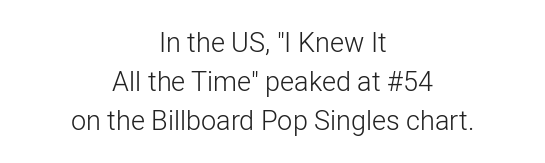
Words float on clear page, feet unadorned. Line spacing here is normal. Bold? No — there's no thickening of the strokes. Unlike italic type, these characters show no tilt at all. Each line is balanced around a shared central axis. Caption: standard tracking, unaltered.
